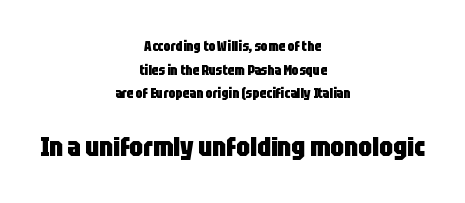
The image shows 27 px bold type, upright; set centered, normal line spacing (1.68x), normal letter spacing, not underlined; the second (bottom) block is 1.93x larger.
